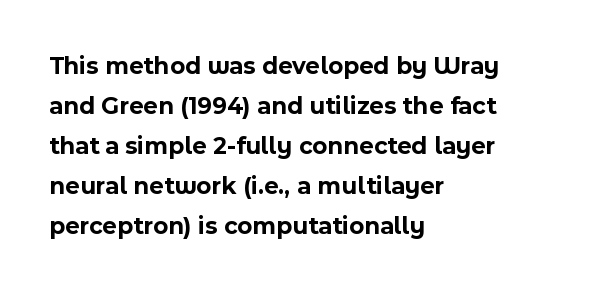
Tracking value appears to be zero — textbook default spacing. The text block is weighted toward the left margin, trailing off unevenly rightward. Posture: straight, roman, zero tilt. Regarding leading, the lines here are spaced in the standard way. Honestly, there is no underline to notice here at all. Thick stems and heavy bowls — unmistakably bold.
